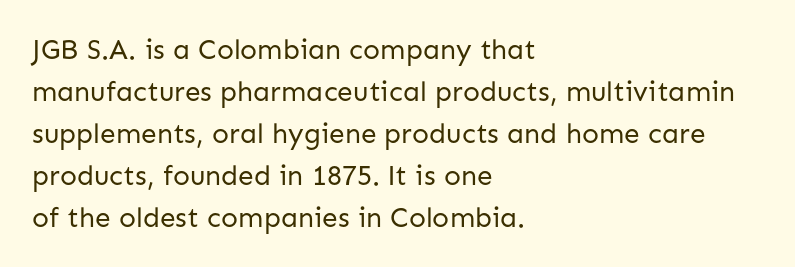
The image shows 28 px regular-weight sans-serif type, upright; set left-aligned, normal line spacing (1.5x), normal letter spacing, not underlined; low stroke contrast and a medium x-height.
